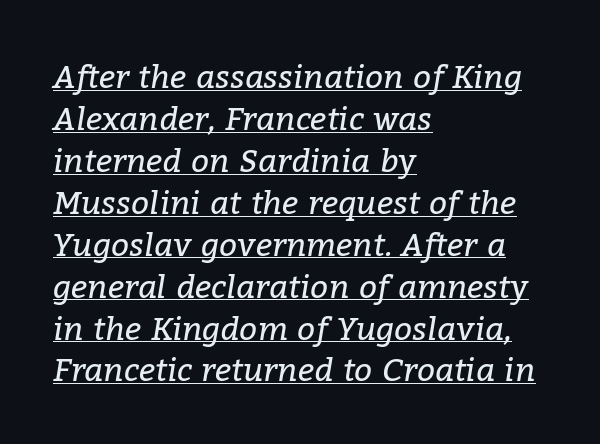
This sample uses a serif face. Looks like someone drew a line under every word here. This is oblique type, the kind used for emphasis or titles. Do the characters align in a grid? No, the font is proportional. The rendering uses a moderate line-height, typical for paragraphs. Observe the ordinary spacing: letters are neighbours, not strangers.
